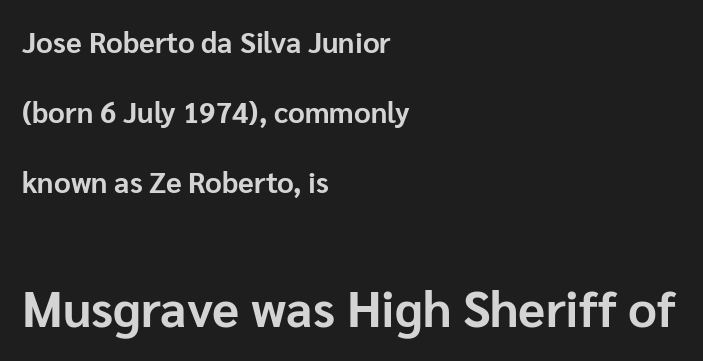
{"serif": "no", "italic": "no", "bold": "yes", "weight": "bold", "width": "normal", "stroke_contrast": "low", "x_height": "medium", "monospaced": "no", "underline": "no", "align": "left", "line_spacing": "loose", "line_spacing_ratio": 2.42, "letter_spacing": "normal", "letter_spacing_em": 0.0, "larger_block": "second", "size_ratio": 1.72, "glyph_px": 50}
